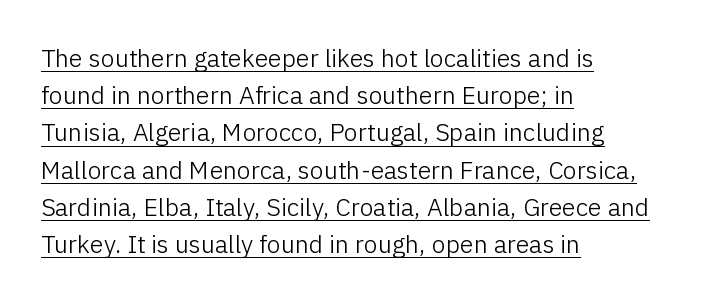
Q: Is the text bold? A: No.
Q: Is the text italic (slanted)? A: No, it is upright.
Q: Is the text underlined? A: Yes.
Q: How is the paragraph aligned? A: Left-aligned.
Q: Is the spacing between letters normal or unusually wide? A: Normal.
Q: Is the spacing between lines tight, normal or loose? A: Normal.
